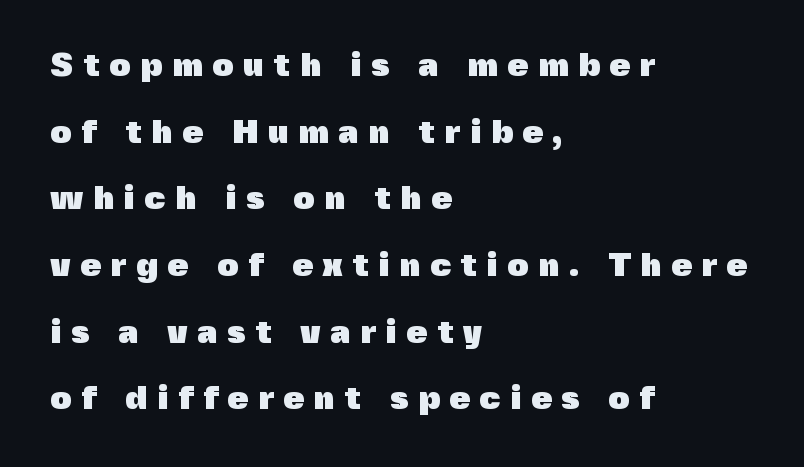
Q: Is the text bold? A: Yes.
Q: Is the text italic (slanted)? A: No, it is upright.
Q: Is the typeface a serif or a sans-serif typeface? A: Sans-serif.
Q: Is the text underlined? A: No.
Q: How is the paragraph aligned? A: Left-aligned.
Q: Is the spacing between letters normal or unusually wide? A: Unusually wide.
Q: Is the spacing between lines tight, normal or loose? A: Loose.
Q: Width (condensed, normal, or wide)? A: Normal.
Q: x-height? A: Medium.
Q: Monospaced? A: No.
